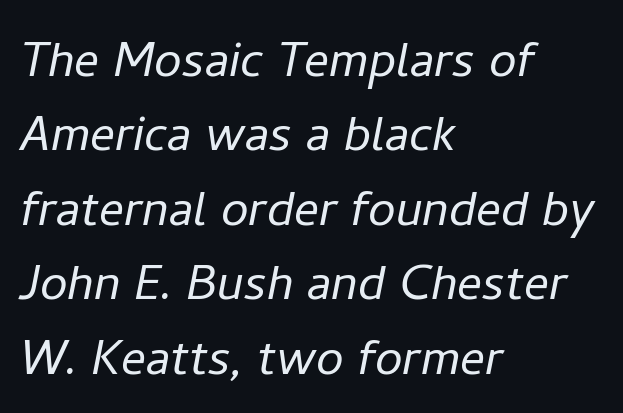
Q: Is the text bold? A: No.
Q: Is the text italic (slanted)? A: Yes, it leans right by about 11 degrees.
Q: Is the text underlined? A: No.
Q: How is the paragraph aligned? A: Left-aligned.
Q: Is the spacing between letters normal or unusually wide? A: Normal.
Q: Width (condensed, normal, or wide)? A: Normal.
Q: Stroke contrast? A: Low.
Q: x-height? A: Medium.
Q: Monospaced? A: No.
